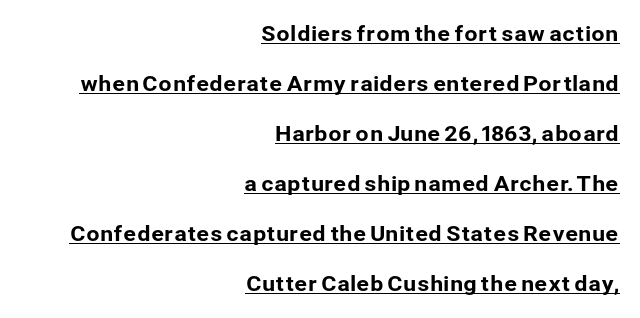
The image shows 21 px text type, upright; set right-aligned, loose line spacing (2.38x), normal letter spacing, underlined.
